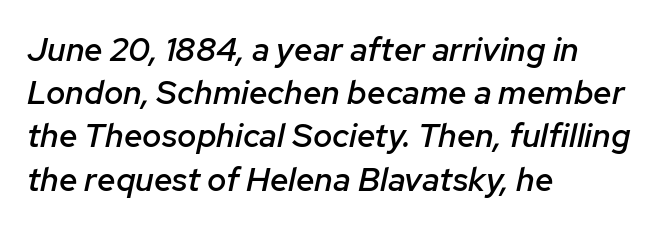
The image shows 33 px semibold type, italic (leaning right); set left-aligned, normal line spacing (1.31x), normal letter spacing, not underlined; low stroke contrast and a medium x-height.
